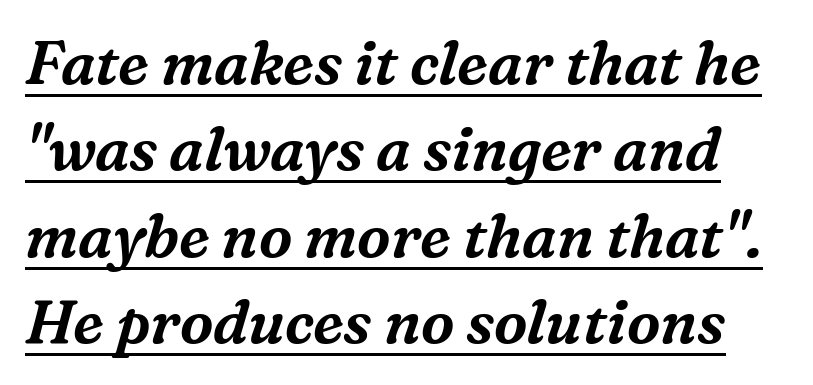
The image shows 60 px serif type, italic (leaning right); set normal line spacing (1.44x), normal letter spacing, underlined; medium stroke contrast and a medium x-height.
